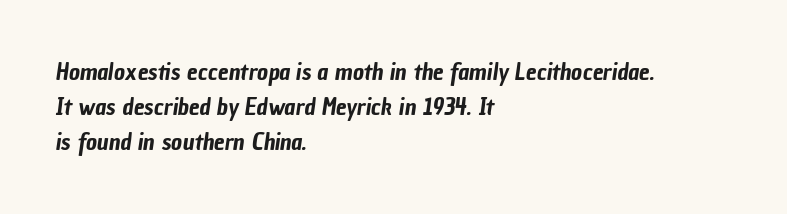
Line starts are locked; line ends wander. Does the leading feel generous? No, just average. Only glyphs here, with clear space below each row. This rendering leaves character spacing at its baseline value.
